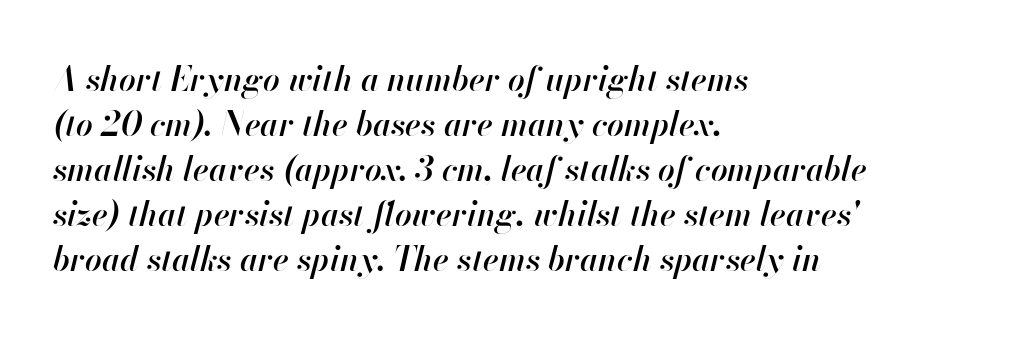
Does the weight exceed regular? Yes, but only to semibold. Inter-character spacing is left at the font's built-in metrics. Varying glyph widths throughout — classic text-font behaviour. A bare baseline throughout the passage.
